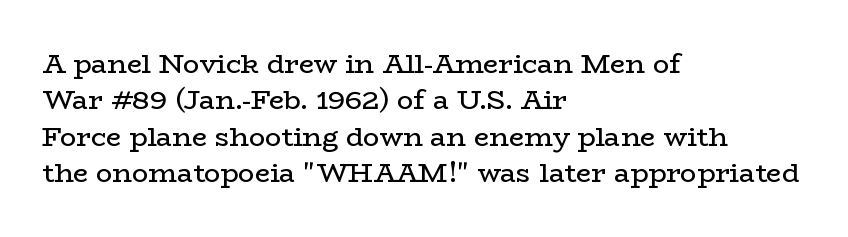
Upright lettering throughout. Reading down the column, the eye jumps a familiar distance to each next line. The typesetting does not lean heavy: it is not bold. Horizontal alignment here is leftward, the default for most running prose. The space directly below the letters is spotless. Glyph-to-glyph distance matches everyday printed text.
